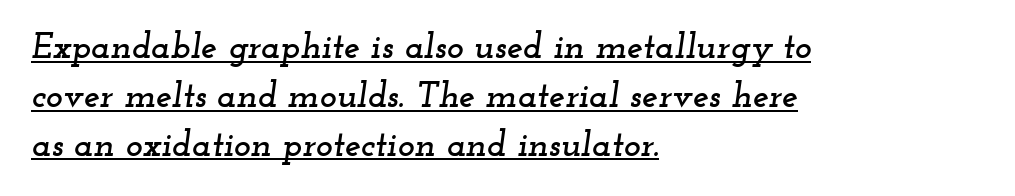
The image shows 36 px wide serif type, italic (leaning right); set left-aligned, normal line spacing (1.36x), normal letter spacing, underlined; low stroke contrast and a small x-height.
